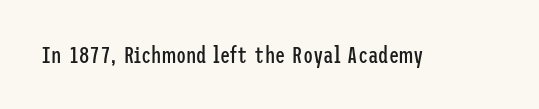
{"italic": "no", "bold": "no", "underline": "no", "letter_spacing": "normal", "letter_spacing_em": 0.0, "glyph_px": 23}
